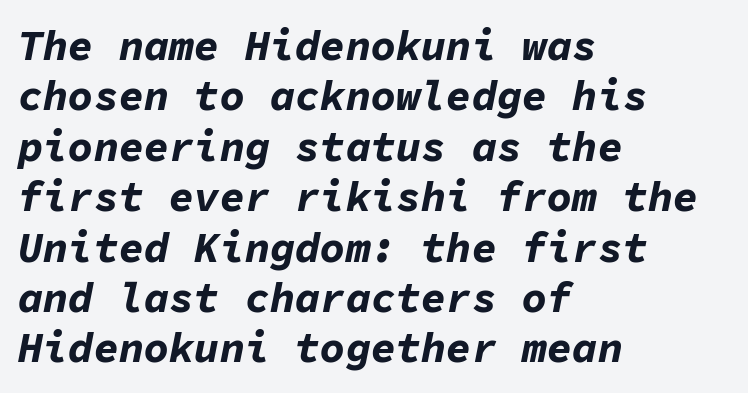
The image shows 42 px bold type, italic (leaning right), monospaced; set left-aligned, line spacing 1.2x, normal letter spacing, not underlined; low stroke contrast and a medium x-height.
